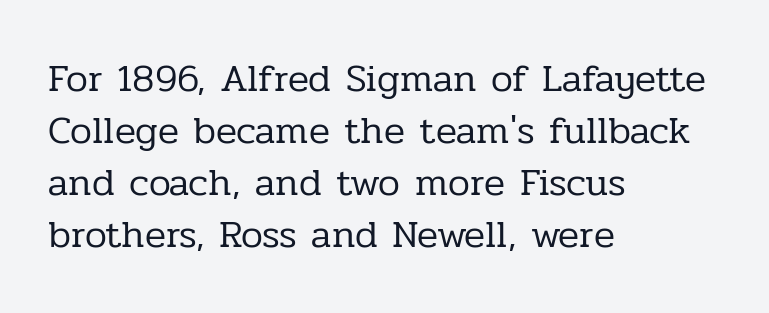
Q: Is the text bold? A: No.
Q: Is the text italic (slanted)? A: No, it is upright.
Q: Is the typeface a serif or a sans-serif typeface? A: Serif.
Q: Is the text underlined? A: No.
Q: How is the paragraph aligned? A: Left-aligned.
Q: Is the spacing between letters normal or unusually wide? A: Normal.
Q: Is the spacing between lines tight, normal or loose? A: Normal.
Q: Width (condensed, normal, or wide)? A: Normal.
Q: Stroke contrast? A: Low.
Q: x-height? A: Medium.
Q: Monospaced? A: No.
